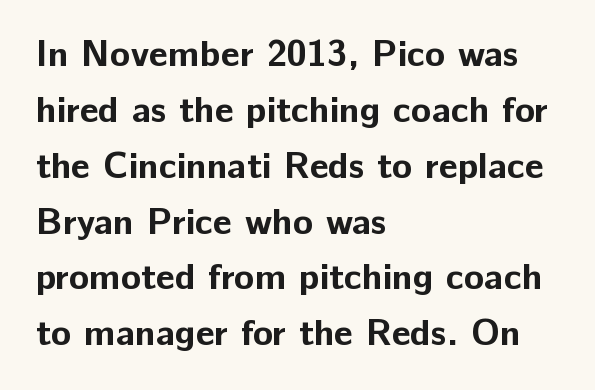
The image shows 37 px bold sans-serif type, upright; set left-aligned, normal line spacing (1.51x), normal letter spacing, not underlined; low stroke contrast and a medium x-height.
